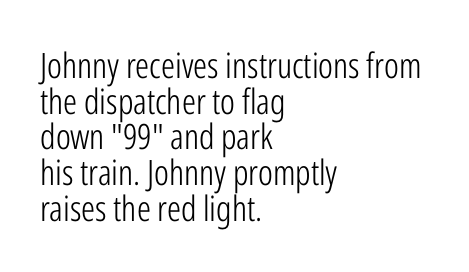
The image shows 35 px light, condensed sans-serif type, upright; set left-aligned, tight line spacing (1.02x), normal letter spacing, not underlined; low stroke contrast and a medium x-height.
